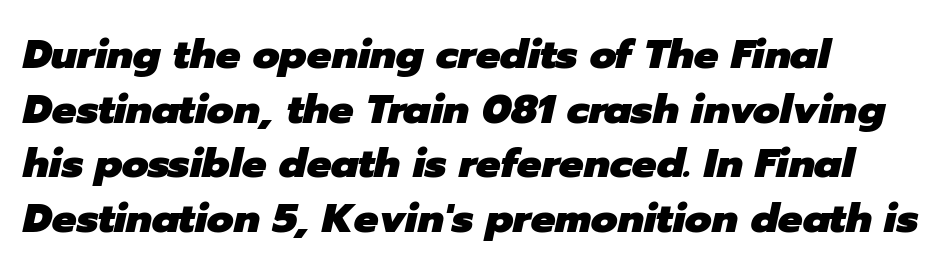
{"italic": "yes", "lean": "right", "slant_degrees": 12, "bold": "yes", "weight": "heavy", "width": "normal", "stroke_contrast": "low", "x_height": "medium", "monospaced": "no", "underline": "no", "align": "left", "line_spacing": "normal", "line_spacing_ratio": 1.33, "letter_spacing": "normal", "letter_spacing_em": 0.0, "glyph_px": 41}
